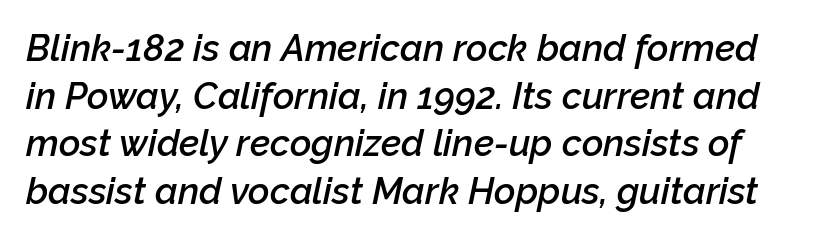
Q: Is the text bold? A: Semi-bold.
Q: Is the text italic (slanted)? A: Yes, it leans right by about 12 degrees.
Q: Is the text underlined? A: No.
Q: Is the spacing between letters normal or unusually wide? A: Normal.
Q: Is the spacing between lines tight, normal or loose? A: Normal.
Q: Width (condensed, normal, or wide)? A: Normal.
Q: Stroke contrast? A: Low.
Q: x-height? A: Medium.
Q: Monospaced? A: No.
